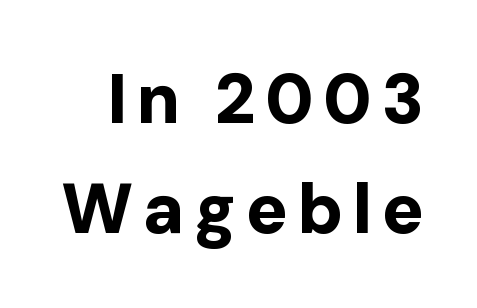
Proportional: the letters do not fall into vertical columns. This is the regular roman posture of the typeface. The passage shown is typeset with a sans-serif family. Summary of weight: heavy, a full bold.
